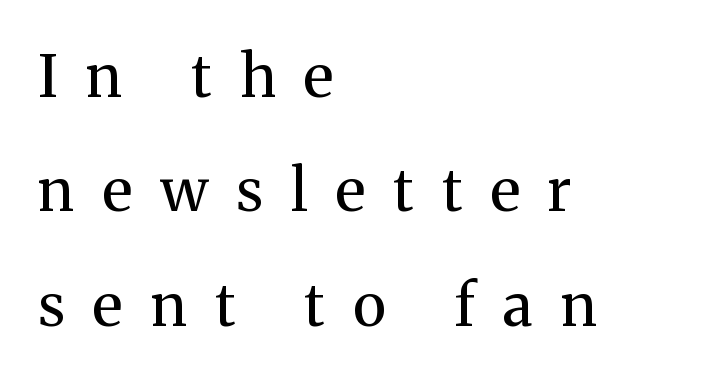
The image shows 59 px regular-weight serif type, upright; set left-aligned, loose line spacing (1.94x), unusually wide letter spacing (+0.48 em), not underlined; medium stroke contrast and a medium x-height.
